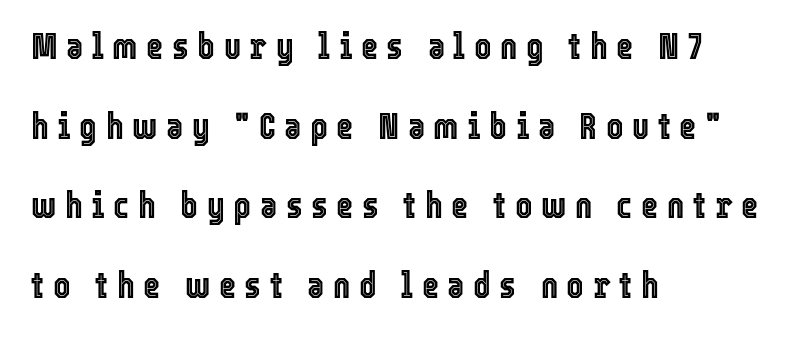
Compared with typical paragraphs, the rows here are farther apart. The lines are quadded left. Words appear elongated and porous because spacing is wide. This sample has the flowing, uneven cadence of proportional lettering. Italic: no, the glyphs are upright roman.
